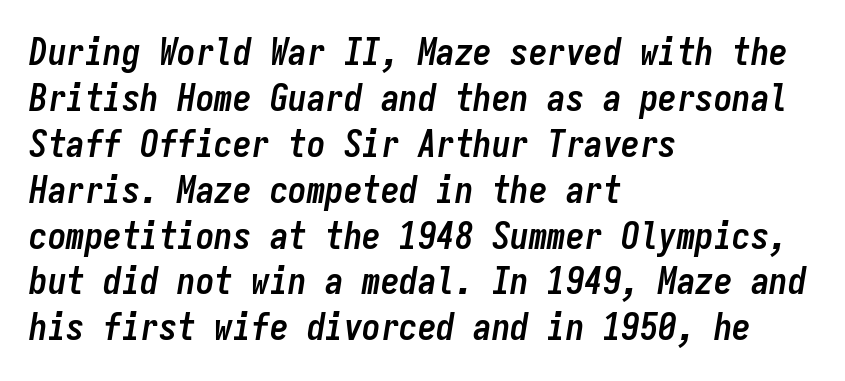
Q: Is the text bold? A: Yes.
Q: Is the text italic (slanted)? A: Yes, it leans right by about 9 degrees.
Q: Is the text underlined? A: No.
Q: How is the paragraph aligned? A: Left-aligned.
Q: Is the spacing between letters normal or unusually wide? A: Normal.
Q: Width (condensed, normal, or wide)? A: Condensed.
Q: Stroke contrast? A: Low.
Q: x-height? A: Medium.
Q: Monospaced? A: Yes.
